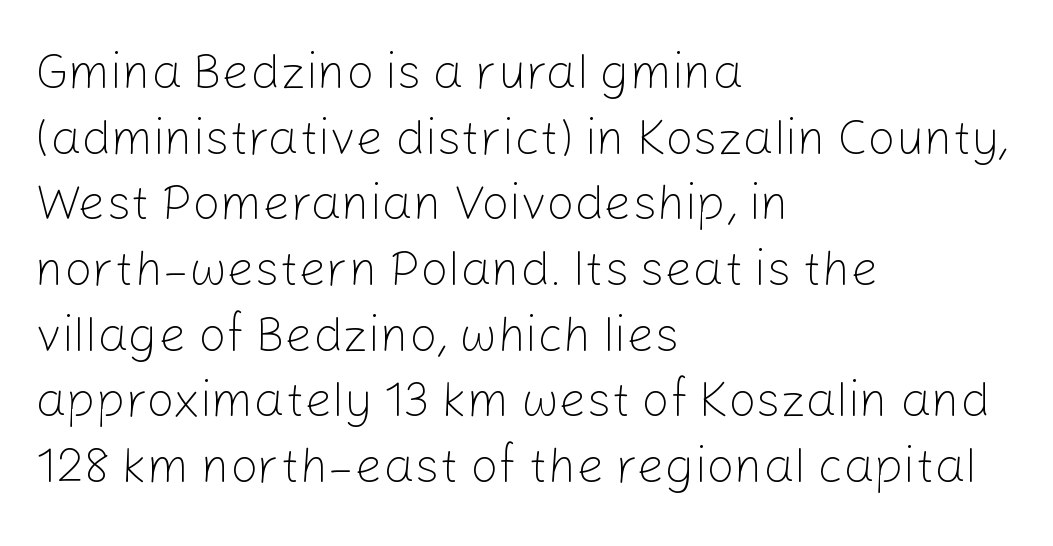
Q: Is the text bold? A: No.
Q: Is the text italic (slanted)? A: No, it is upright.
Q: Is the typeface a serif or a sans-serif typeface? A: Sans-serif.
Q: Is the text underlined? A: No.
Q: How is the paragraph aligned? A: Left-aligned.
Q: Is the spacing between letters normal or unusually wide? A: Normal.
Q: Is the spacing between lines tight, normal or loose? A: Normal.
Q: Width (condensed, normal, or wide)? A: Normal.
Q: Stroke contrast? A: Low.
Q: x-height? A: Medium.
Q: Monospaced? A: No.
